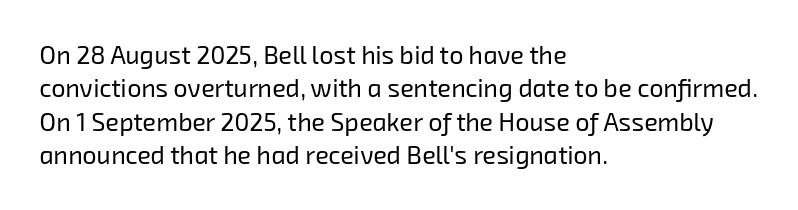
Heaviness? Minimal to ordinary, like unemphasized prose. The rendering keeps characters at their native spacing. Lines of text with bare space underneath. A student would call this left alignment; a typographer would say flush left, rag right. Evenly set lines give the paragraph a standard silhouette.
